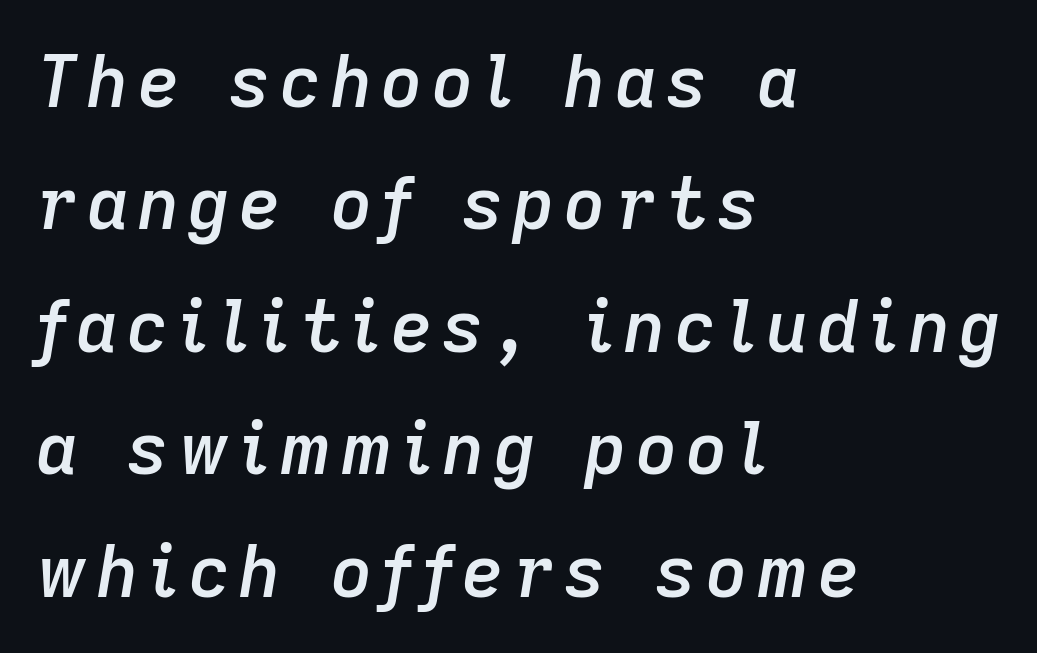
Q: Is the text bold? A: Semi-bold.
Q: Is the text italic (slanted)? A: Yes, it leans right by about 9 degrees.
Q: Is the text underlined? A: No.
Q: How is the paragraph aligned? A: Left-aligned.
Q: Is the spacing between lines tight, normal or loose? A: Normal.
Q: Width (condensed, normal, or wide)? A: Normal.
Q: Stroke contrast? A: Low.
Q: x-height? A: Medium.
Q: Monospaced? A: No.
